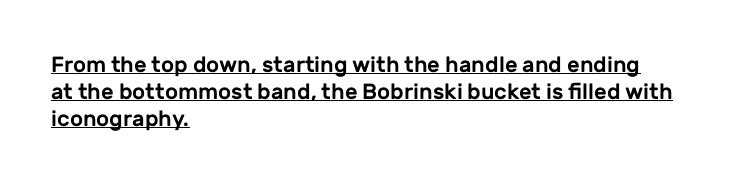
{"italic": "no", "underline": "yes", "align": "left", "line_spacing_ratio": 1.22, "letter_spacing": "normal", "letter_spacing_em": 0.0, "glyph_px": 22}
